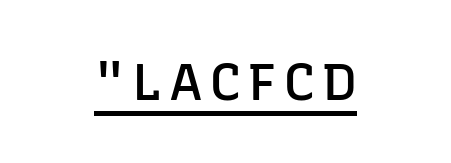
Letterform terminals end flat and unadorned throughout the passage. Ascenders rise straight up at ninety degrees. A centered setting, common on invitations and titles, is used for this passage. The lettering is marked with a stroke running underneath it. Caption: semibold face, moderately heavy strokes.
